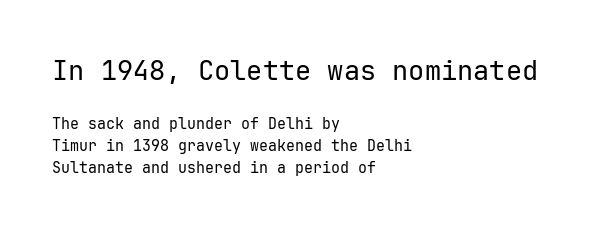
The space directly below the letters is spotless. The rendering keeps characters at their native spacing. Letters have the restrained weight of plain body copy at most. Interline gaps are of average width in this sample.
